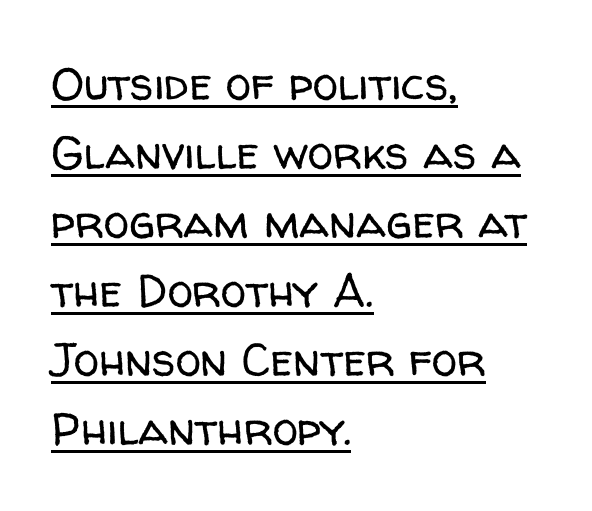
Q: Is the text bold? A: No.
Q: Is the text italic (slanted)? A: No, it is upright.
Q: Is the typeface a serif or a sans-serif typeface? A: Sans-serif.
Q: Is the text underlined? A: Yes.
Q: How is the paragraph aligned? A: Left-aligned.
Q: Is the spacing between letters normal or unusually wide? A: Normal.
Q: Is the spacing between lines tight, normal or loose? A: Normal.
Q: Width (condensed, normal, or wide)? A: Normal.
Q: Stroke contrast? A: Low.
Q: x-height? A: Medium.
Q: Monospaced? A: No.
